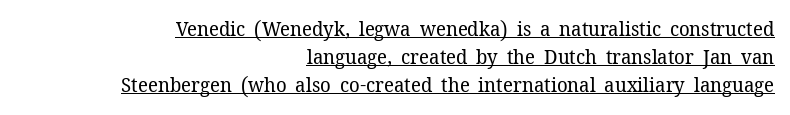
The image shows 20 px text type, upright; set right-aligned, normal line spacing (1.4x), normal letter spacing, underlined.
